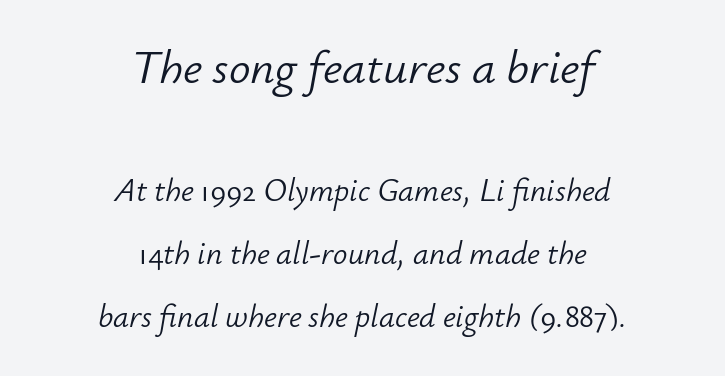
{"italic": "yes", "lean": "right", "slant_degrees": 12, "bold": "no", "weight": "light", "width": "normal", "stroke_contrast": "low", "x_height": "small", "monospaced": "no", "underline": "no", "align": "center", "line_spacing": "loose", "line_spacing_ratio": 1.96, "letter_spacing": "normal", "letter_spacing_em": 0.0, "larger_block": "first", "size_ratio": 1.5, "glyph_px": 48}
